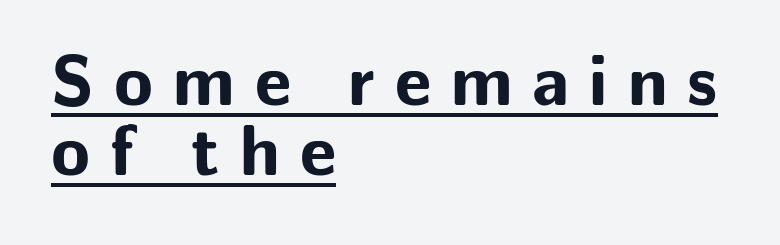
Q: Is the text bold? A: Yes.
Q: Is the text italic (slanted)? A: No, it is upright.
Q: Is the typeface a serif or a sans-serif typeface? A: Sans-serif.
Q: Is the text underlined? A: Yes.
Q: How is the paragraph aligned? A: Left-aligned.
Q: Is the spacing between letters normal or unusually wide? A: Unusually wide.
Q: Is the spacing between lines tight, normal or loose? A: Tight.
Q: Width (condensed, normal, or wide)? A: Normal.
Q: Stroke contrast? A: Low.
Q: x-height? A: Medium.
Q: Monospaced? A: No.
